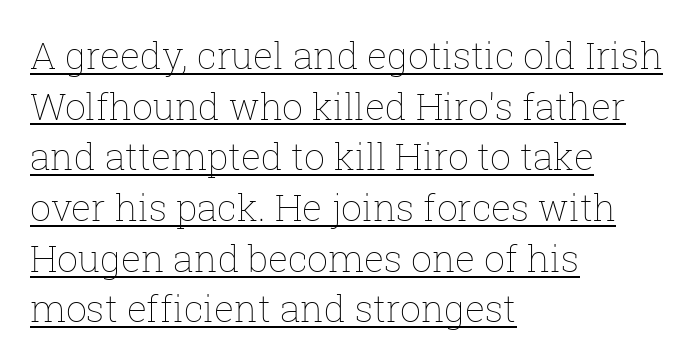
Letters have the restrained weight of plain body copy at most. Caption: multi-line text, flush left, ragged right. This is the regular roman posture of the typeface. Interline gaps are of average width in this sample. Tracking value appears to be zero — textbook default spacing. The passage shown is typed in a proportional face where columns would drift.
